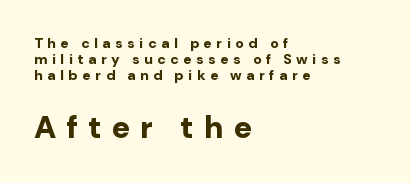
Q: Is the text bold? A: Yes.
Q: Is the text italic (slanted)? A: No, it is upright.
Q: Is the typeface a serif or a sans-serif typeface? A: Sans-serif.
Q: Is the text underlined? A: No.
Q: How is the paragraph aligned? A: Left-aligned.
Q: Is the spacing between letters normal or unusually wide? A: Unusually wide.
Q: Is the spacing between lines tight, normal or loose? A: Tight.
Q: Which block of text is set in a larger size, the first (top) or the second (bottom)? A: The second (bottom) one.
Q: Width (condensed, normal, or wide)? A: Normal.
Q: Stroke contrast? A: Low.
Q: x-height? A: Medium.
Q: Monospaced? A: No.
